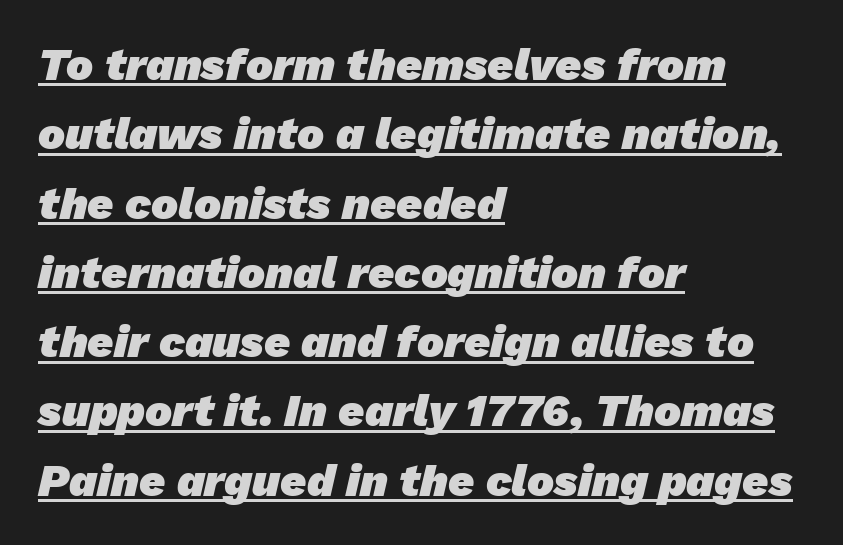
{"serif": "no", "bold": "yes", "weight": "heavy", "width": "normal", "stroke_contrast": "low", "x_height": "medium", "monospaced": "no", "underline": "yes", "align": "left", "line_spacing": "normal", "line_spacing_ratio": 1.54, "letter_spacing": "normal", "letter_spacing_em": 0.0, "glyph_px": 45}
